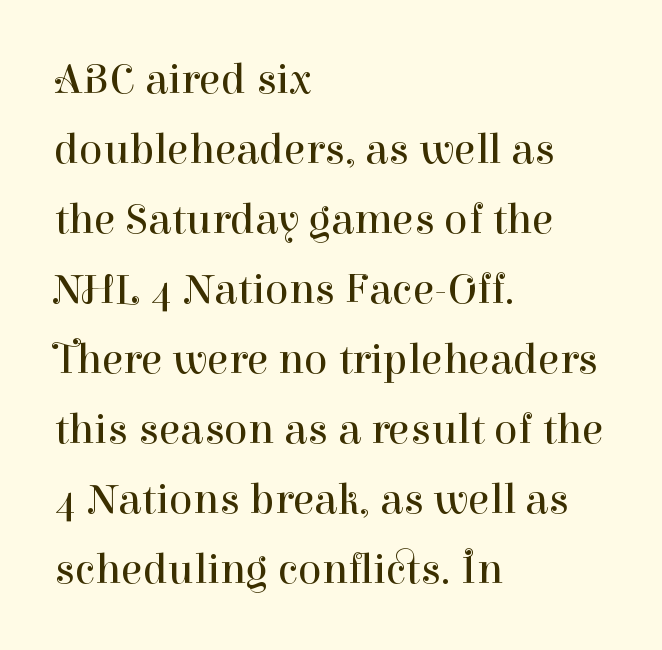
{"serif": "yes", "italic": "no", "bold": "no", "weight": "regular", "width": "normal", "stroke_contrast": "high", "x_height": "medium", "monospaced": "no", "underline": "no", "align": "left", "line_spacing": "normal", "line_spacing_ratio": 1.59, "letter_spacing": "normal", "letter_spacing_em": 0.0, "glyph_px": 44}
